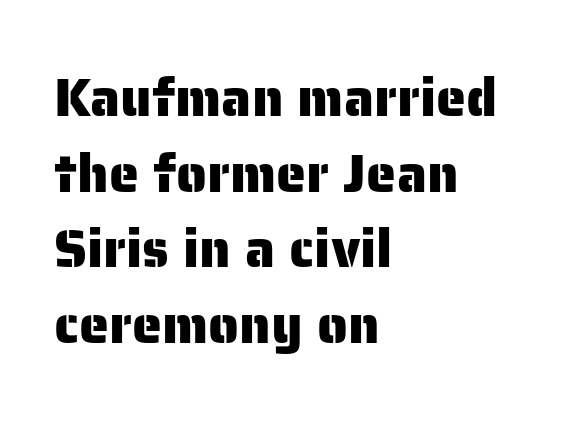
The image shows 54 px sans-serif type, upright; set left-aligned, normal line spacing (1.4x), normal letter spacing, not underlined; low stroke contrast and a medium x-height.
